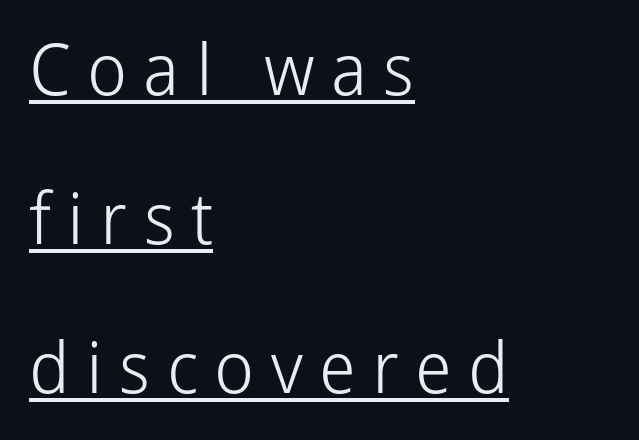
Q: Is the text bold? A: No.
Q: Is the text italic (slanted)? A: No, it is upright.
Q: Is the typeface a serif or a sans-serif typeface? A: Sans-serif.
Q: Is the text underlined? A: Yes.
Q: How is the paragraph aligned? A: Left-aligned.
Q: Is the spacing between letters normal or unusually wide? A: Unusually wide.
Q: Is the spacing between lines tight, normal or loose? A: Loose.
Q: Width (condensed, normal, or wide)? A: Normal.
Q: Stroke contrast? A: Low.
Q: x-height? A: Medium.
Q: Monospaced? A: No.
